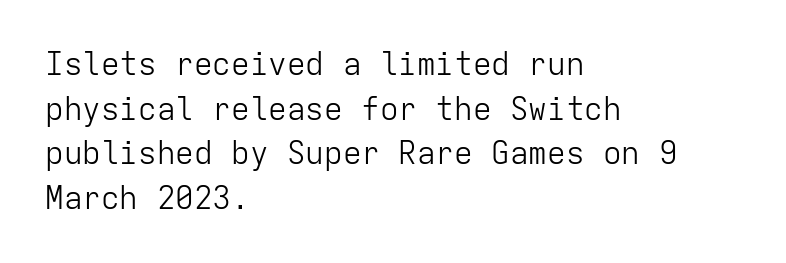
Q: Is the text bold? A: No.
Q: Is the text italic (slanted)? A: No, it is upright.
Q: Is the typeface a serif or a sans-serif typeface? A: Sans-serif.
Q: Is the text underlined? A: No.
Q: How is the paragraph aligned? A: Left-aligned.
Q: Is the spacing between letters normal or unusually wide? A: Normal.
Q: Is the spacing between lines tight, normal or loose? A: Normal.
Q: Width (condensed, normal, or wide)? A: Normal.
Q: Stroke contrast? A: Low.
Q: x-height? A: Medium.
Q: Monospaced? A: Yes.
